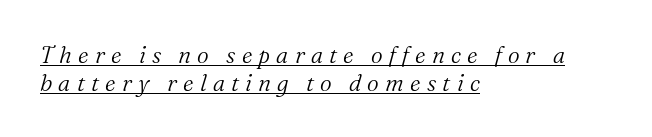
Q: Is the text bold? A: No.
Q: Is the text italic (slanted)? A: Yes, it leans right by about 16 degrees.
Q: Is the text underlined? A: Yes.
Q: How is the paragraph aligned? A: Left-aligned.
Q: Is the spacing between letters normal or unusually wide? A: Unusually wide.
